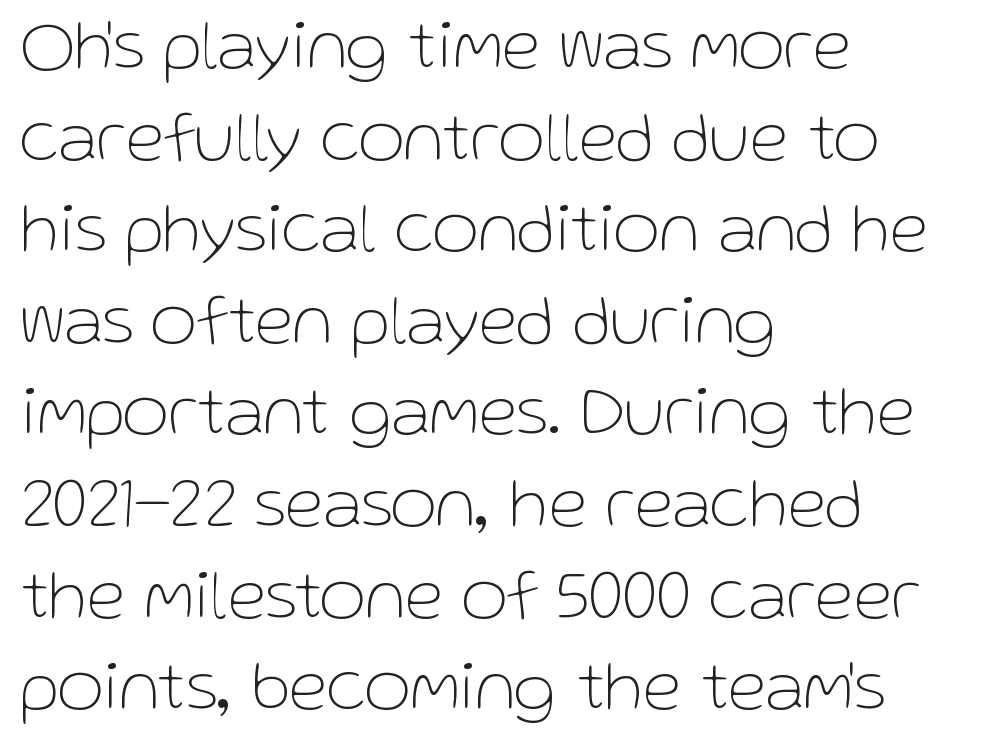
Ink coverage per letter is moderate at most. Leading: standard. Only glyphs here, with clear space below each row. Caption: standard tracking, unaltered. When letters stand straight like this, we call the style roman or upright.
